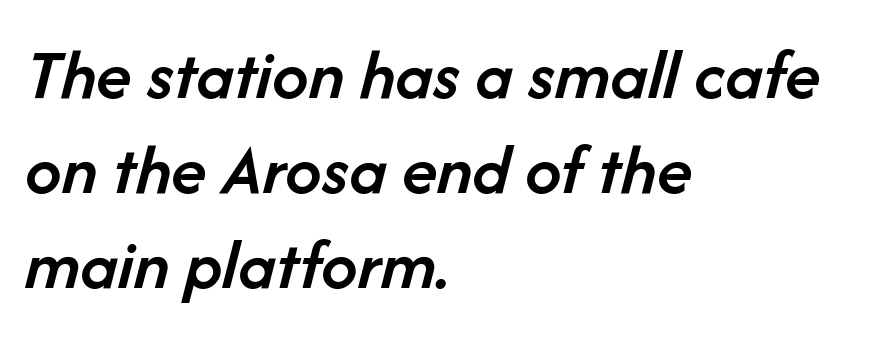
Q: Is the text bold? A: Semi-bold.
Q: Is the text italic (slanted)? A: Yes, it leans right by about 14 degrees.
Q: Is the text underlined? A: No.
Q: How is the paragraph aligned? A: Left-aligned.
Q: Is the spacing between letters normal or unusually wide? A: Normal.
Q: Is the spacing between lines tight, normal or loose? A: Normal.
Q: Width (condensed, normal, or wide)? A: Normal.
Q: Stroke contrast? A: Low.
Q: x-height? A: Medium.
Q: Monospaced? A: No.
